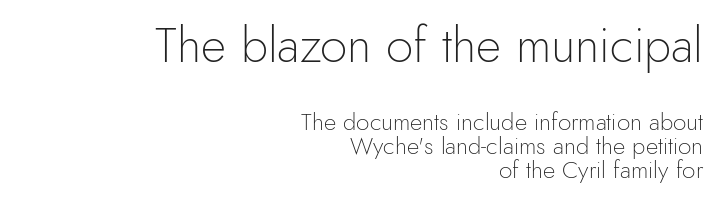
{"serif": "no", "italic": "no", "bold": "no", "weight": "light", "width": "normal", "x_height": "small", "monospaced": "no", "underline": "no", "align": "right", "line_spacing": "tight", "line_spacing_ratio": 1.0, "letter_spacing": "normal", "letter_spacing_em": 0.0, "larger_block": "first", "size_ratio": 2.04, "glyph_px": 49}
